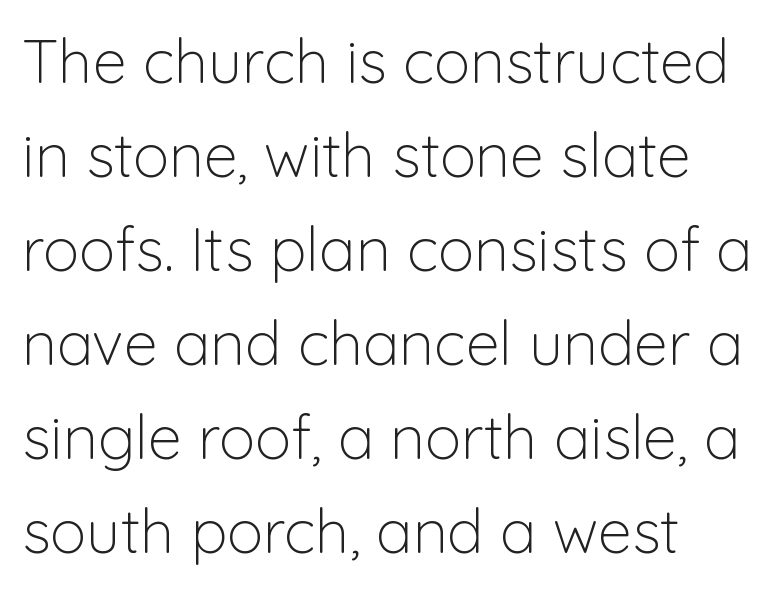
Q: Is the text bold? A: No.
Q: Is the text italic (slanted)? A: No, it is upright.
Q: Is the typeface a serif or a sans-serif typeface? A: Sans-serif.
Q: Is the text underlined? A: No.
Q: How is the paragraph aligned? A: Left-aligned.
Q: Is the spacing between letters normal or unusually wide? A: Normal.
Q: Is the spacing between lines tight, normal or loose? A: Normal.
Q: Width (condensed, normal, or wide)? A: Normal.
Q: Stroke contrast? A: Low.
Q: x-height? A: Medium.
Q: Monospaced? A: No.
